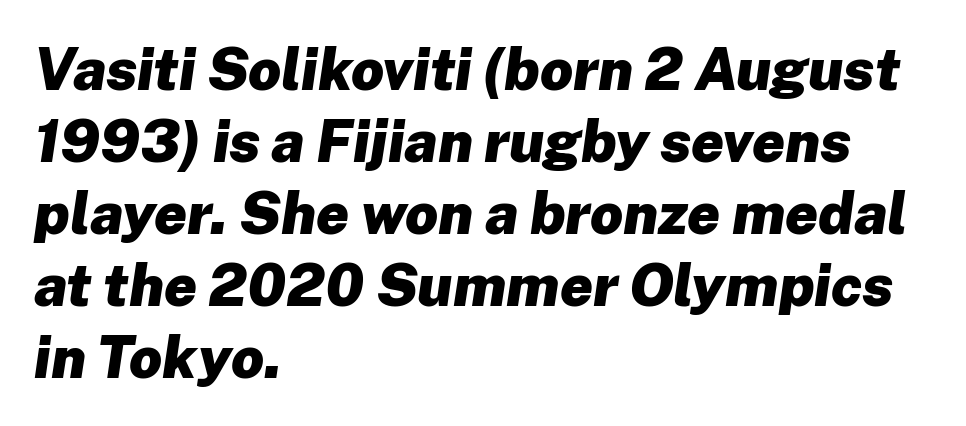
Q: Is the text bold? A: Yes.
Q: Is the text italic (slanted)? A: Yes, it leans right by about 8 degrees.
Q: Is the text underlined? A: No.
Q: How is the paragraph aligned? A: Left-aligned.
Q: Is the spacing between letters normal or unusually wide? A: Normal.
Q: Width (condensed, normal, or wide)? A: Normal.
Q: Stroke contrast? A: Low.
Q: x-height? A: Medium.
Q: Monospaced? A: No.
